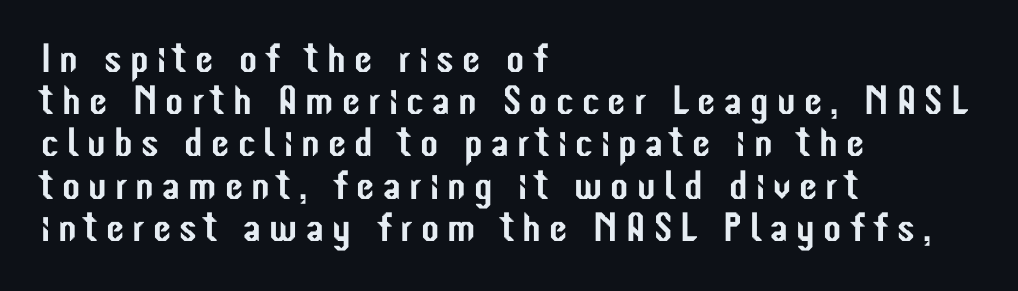
Q: Is the text italic (slanted)? A: No, it is upright.
Q: Is the typeface a serif or a sans-serif typeface? A: Sans-serif.
Q: Is the text underlined? A: No.
Q: How is the paragraph aligned? A: Left-aligned.
Q: Is the spacing between letters normal or unusually wide? A: Unusually wide.
Q: Is the spacing between lines tight, normal or loose? A: Tight.
Q: Width (condensed, normal, or wide)? A: Condensed.
Q: Stroke contrast? A: Low.
Q: x-height? A: Medium.
Q: Monospaced? A: No.
